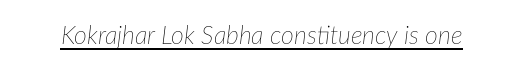
Q: Is the text bold? A: No.
Q: Is the text italic (slanted)? A: Yes, it leans right by about 7 degrees.
Q: Is the text underlined? A: Yes.
Q: Is the spacing between letters normal or unusually wide? A: Normal.
